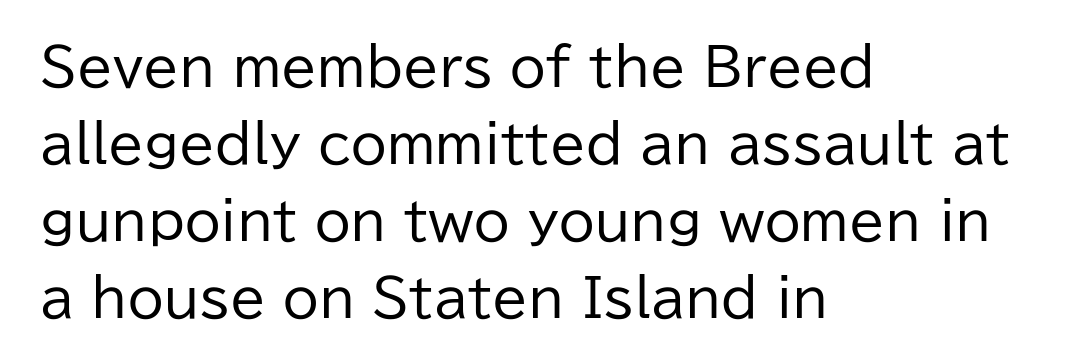
{"serif": "no", "italic": "no", "bold": "no", "weight": "regular", "width": "normal", "stroke_contrast": "low", "x_height": "medium", "monospaced": "no", "underline": "no", "align": "left", "line_spacing": "normal", "line_spacing_ratio": 1.48, "letter_spacing": "normal", "letter_spacing_em": 0.0, "glyph_px": 52}
